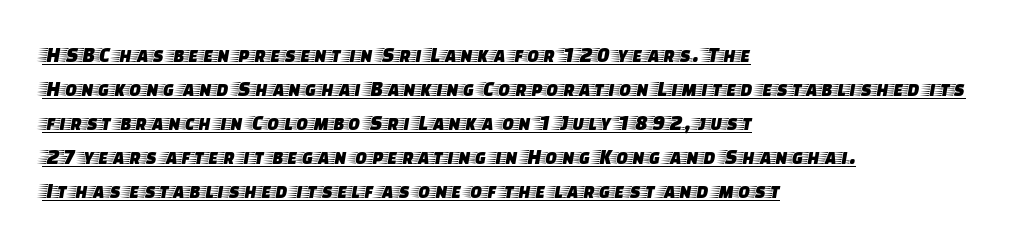
The image shows 22 px text type; set left-aligned, normal line spacing (1.55x), normal letter spacing, underlined.
